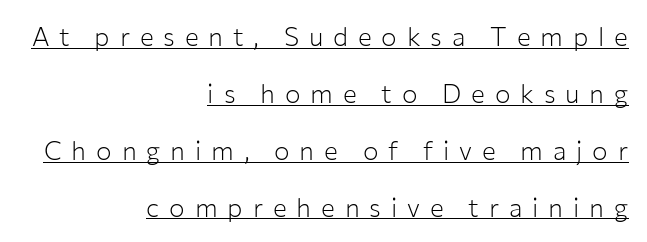
The image shows 26 px text type, upright; set right-aligned, loose line spacing (2.19x), unusually wide letter spacing (+0.38 em), underlined.
